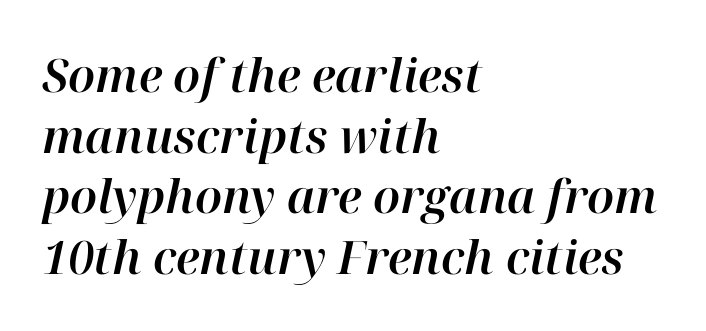
The image shows 46 px text type, italic (leaning right); set left-aligned, normal line spacing (1.32x), normal letter spacing, not underlined; high stroke contrast and a medium x-height.
